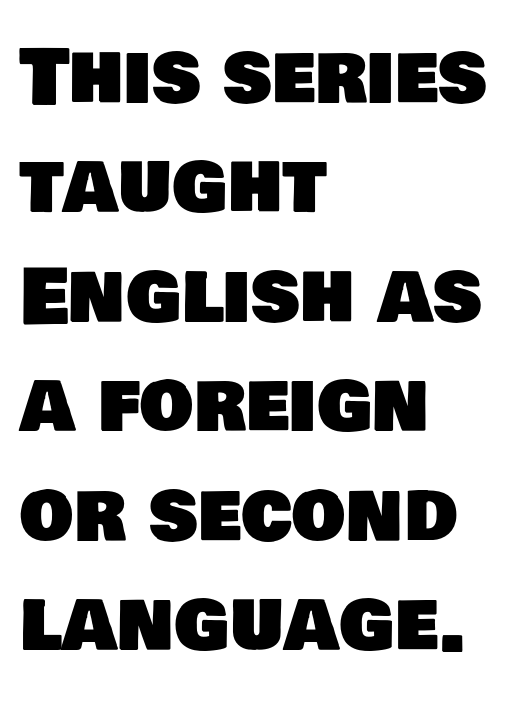
The image shows 76 px sans-serif type; set left-aligned, normal line spacing (1.44x), normal letter spacing, not underlined; low stroke contrast and a large x-height.
